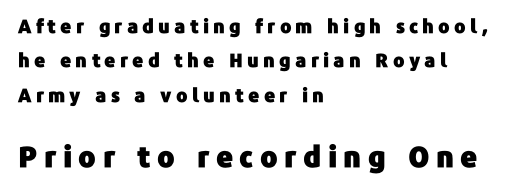
Q: Is the text italic (slanted)? A: No, it is upright.
Q: Is the typeface a serif or a sans-serif typeface? A: Sans-serif.
Q: Is the text underlined? A: No.
Q: How is the paragraph aligned? A: Left-aligned.
Q: Is the spacing between letters normal or unusually wide? A: Unusually wide.
Q: Which block of text is set in a larger size, the first (top) or the second (bottom)? A: The second (bottom) one.
Q: Width (condensed, normal, or wide)? A: Normal.
Q: Stroke contrast? A: Low.
Q: x-height? A: Medium.
Q: Monospaced? A: No.
